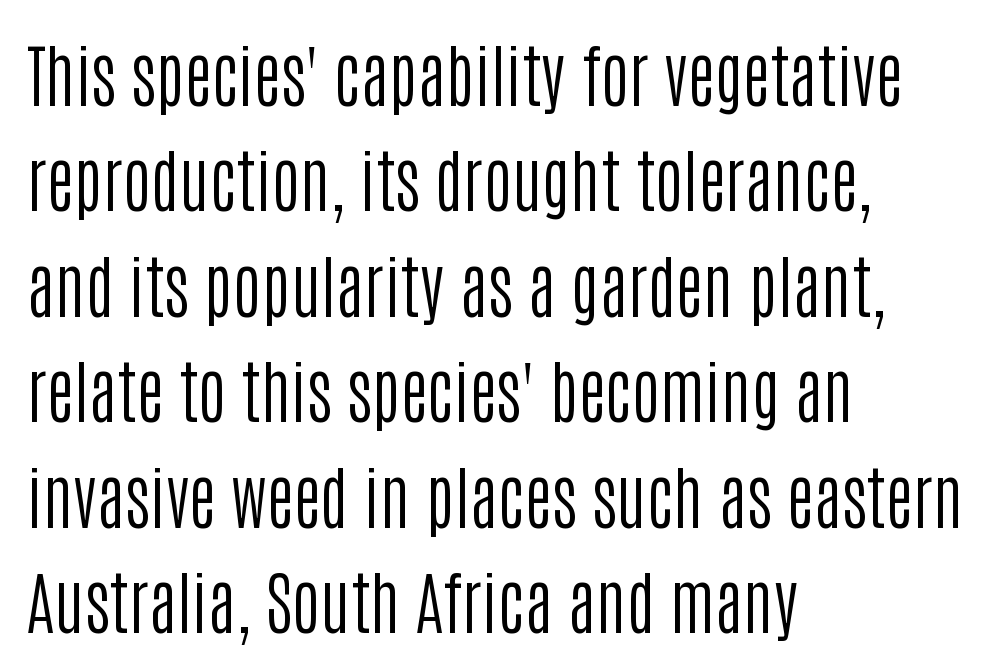
The image shows 68 px regular-weight, condensed sans-serif type, upright; set left-aligned, normal line spacing (1.55x), normal letter spacing, not underlined; low stroke contrast and a large x-height.
